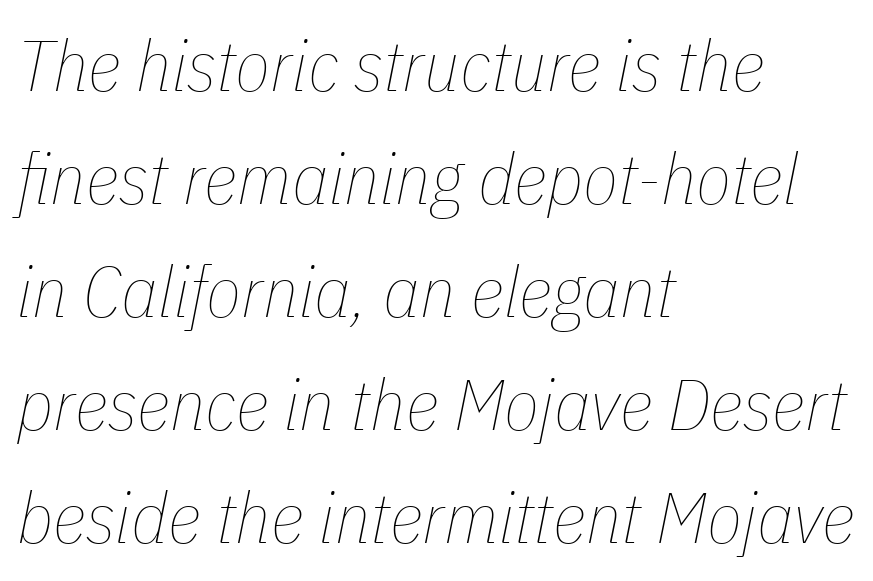
Spacing between characters is what you'd get straight out of the box. Style check: oblique. Beneath every word, the page is bare. Weight class: somewhere from thin through regular. You could not count columns in this text — the font is proportionally spaced. The setting favours the left margin, as ordinary paragraphs usually do.
